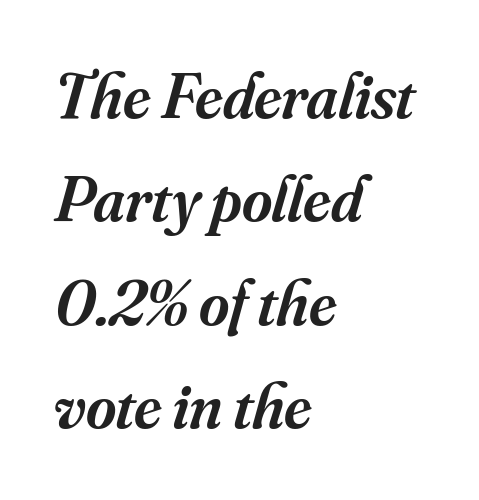
The image shows 65 px semibold serif type, italic (leaning right); set left-aligned, normal line spacing (1.59x), normal letter spacing, not underlined; medium stroke contrast and a small x-height.
